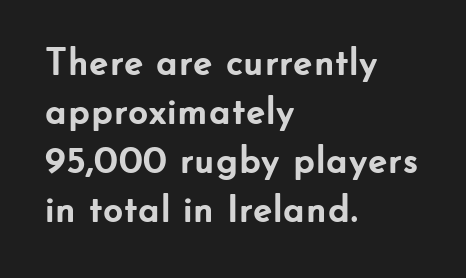
{"serif": "no", "italic": "no", "bold": "yes", "weight": "semibold", "width": "normal", "stroke_contrast": "low", "x_height": "small", "monospaced": "no", "underline": "no", "align": "left", "line_spacing": "normal", "line_spacing_ratio": 1.26, "letter_spacing": "normal", "letter_spacing_em": 0.0, "glyph_px": 39}
